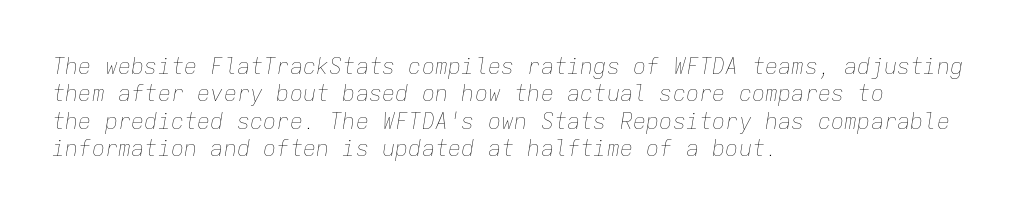
The image shows 22 px text type, italic (leaning right); set left-aligned, line spacing 1.24x, normal letter spacing, not underlined.
